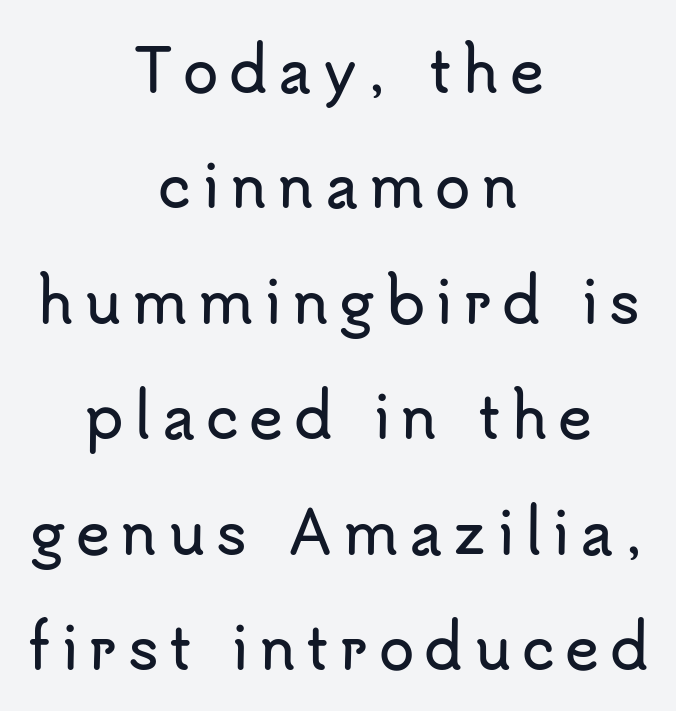
The image shows 58 px sans-serif type, upright; set centered, loose line spacing (1.99x), not underlined; low stroke contrast and a small x-height.
